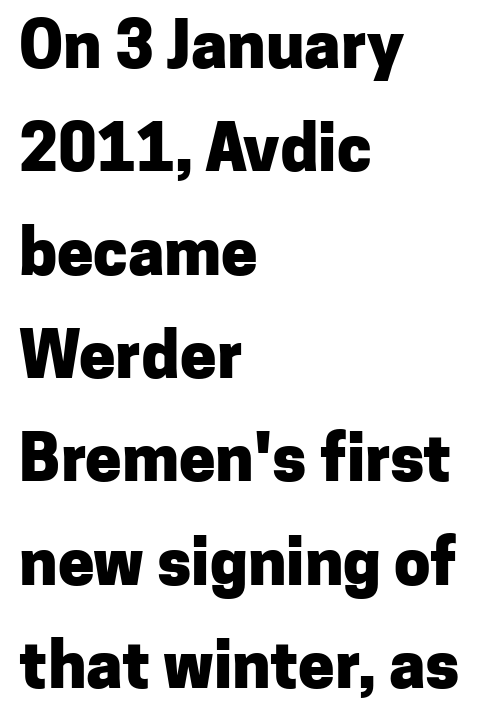
Q: Is the text bold? A: Yes.
Q: Is the text italic (slanted)? A: No, it is upright.
Q: Is the typeface a serif or a sans-serif typeface? A: Sans-serif.
Q: Is the text underlined? A: No.
Q: How is the paragraph aligned? A: Left-aligned.
Q: Is the spacing between letters normal or unusually wide? A: Normal.
Q: Is the spacing between lines tight, normal or loose? A: Normal.
Q: Width (condensed, normal, or wide)? A: Normal.
Q: Stroke contrast? A: Low.
Q: x-height? A: Medium.
Q: Monospaced? A: No.
